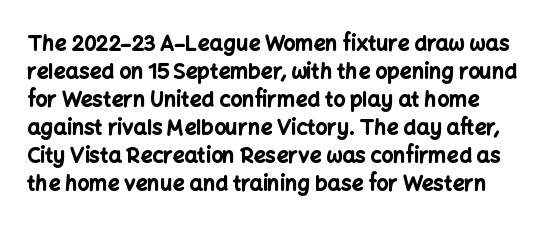
{"italic": "no", "bold": "yes", "underline": "no", "line_spacing": "normal", "line_spacing_ratio": 1.33, "letter_spacing": "normal", "letter_spacing_em": 0.0, "glyph_px": 21}
